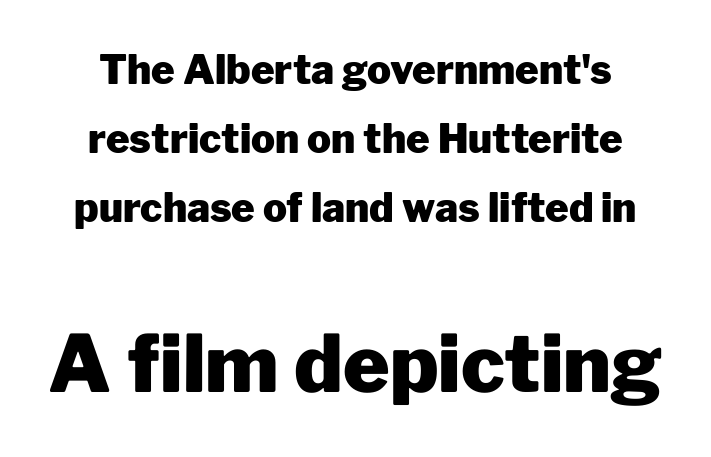
The image shows 79 px heavy sans-serif type, upright; set line spacing 1.72x, normal letter spacing, not underlined; the second (bottom) block is 1.98x larger; low stroke contrast and a medium x-height.
